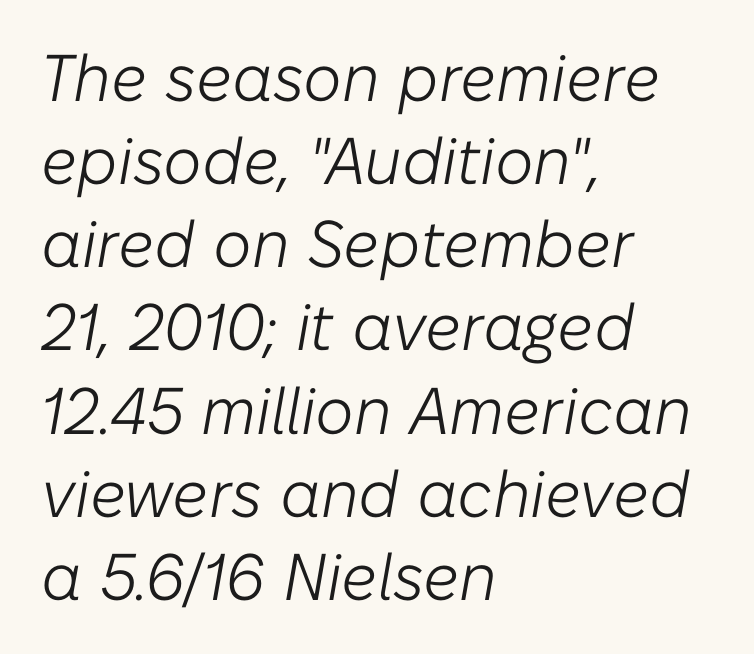
The image shows 66 px light type, italic (leaning right); set left-aligned, normal line spacing (1.26x), normal letter spacing, not underlined; low stroke contrast and a medium x-height.
